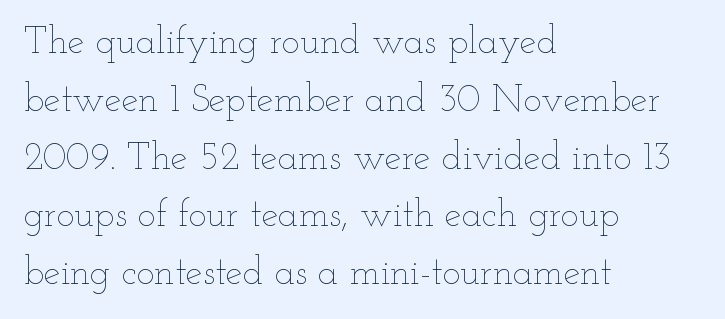
Q: Is the text bold? A: No.
Q: Is the text italic (slanted)? A: No, it is upright.
Q: Is the text underlined? A: No.
Q: How is the paragraph aligned? A: Left-aligned.
Q: Is the spacing between letters normal or unusually wide? A: Normal.
Q: Is the spacing between lines tight, normal or loose? A: Normal.
Q: Width (condensed, normal, or wide)? A: Wide.
Q: Stroke contrast? A: Low.
Q: x-height? A: Small.
Q: Monospaced? A: No.
